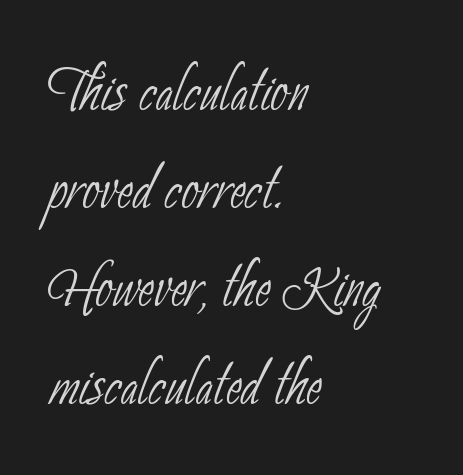
Q: Is the text bold? A: No.
Q: Is the typeface a serif or a sans-serif typeface? A: Sans-serif.
Q: Is the text underlined? A: No.
Q: How is the paragraph aligned? A: Left-aligned.
Q: Is the spacing between letters normal or unusually wide? A: Normal.
Q: Is the spacing between lines tight, normal or loose? A: Normal.
Q: Width (condensed, normal, or wide)? A: Condensed.
Q: Stroke contrast? A: Low.
Q: x-height? A: Small.
Q: Monospaced? A: No.
